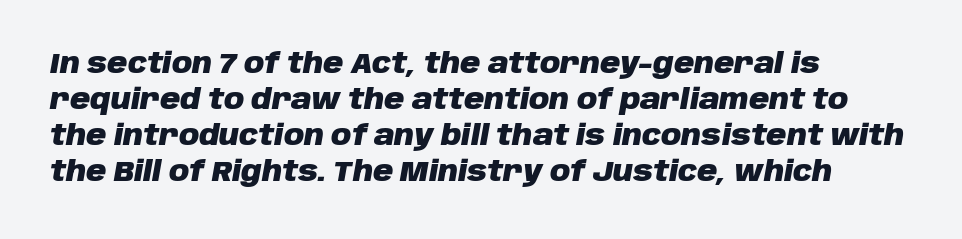
Horizontal alignment here is leftward, the default for most running prose. The face used here is proportionally spaced, like ordinary book or web type. One glance says typical: line gaps are just what's usual. The typography opts for an oblique posture over an upright one.
